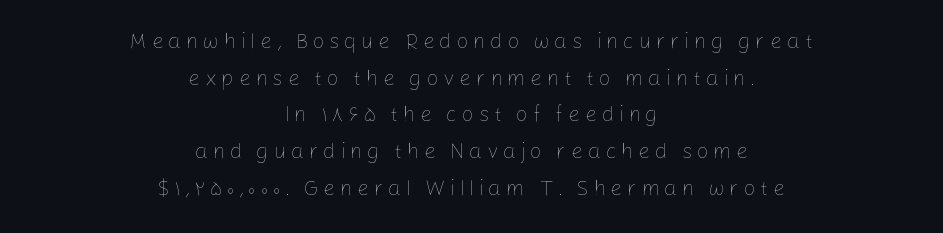
{"italic": "no", "bold": "no", "underline": "no", "align": "center", "line_spacing_ratio": 1.75, "letter_spacing": "wide", "letter_spacing_em": 0.22, "glyph_px": 21}
